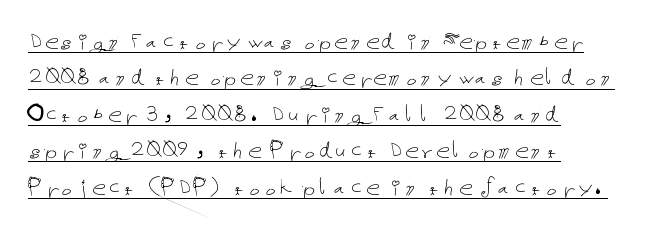
{"italic": "no", "bold": "no", "weight": "thin", "width": "normal", "stroke_contrast": "low", "x_height": "medium", "underline": "yes", "align": "left", "line_spacing": "normal", "line_spacing_ratio": 1.3, "letter_spacing": "normal", "letter_spacing_em": 0.0, "glyph_px": 28}
